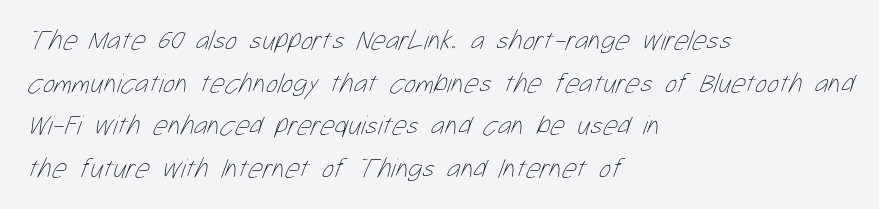
{"bold": "no", "weight": "thin", "width": "condensed", "stroke_contrast": "low", "x_height": "medium", "monospaced": "no", "underline": "no", "align": "left", "line_spacing": "normal", "line_spacing_ratio": 1.52, "letter_spacing": "normal", "letter_spacing_em": 0.0, "glyph_px": 28}
